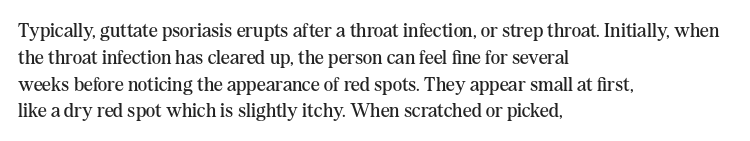
{"italic": "no", "bold": "no", "underline": "no", "align": "left", "line_spacing": "normal", "line_spacing_ratio": 1.34, "letter_spacing": "normal", "letter_spacing_em": 0.0, "glyph_px": 20}
